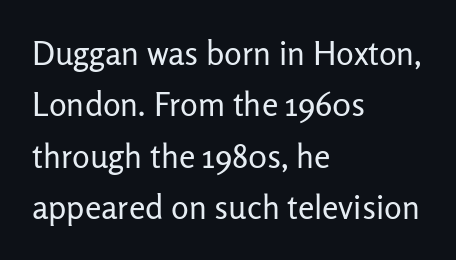
Posture: upright roman. Check under the words: just untouched page. No extra tracking has been applied to these lines. The space between consecutive lines is moderate.
